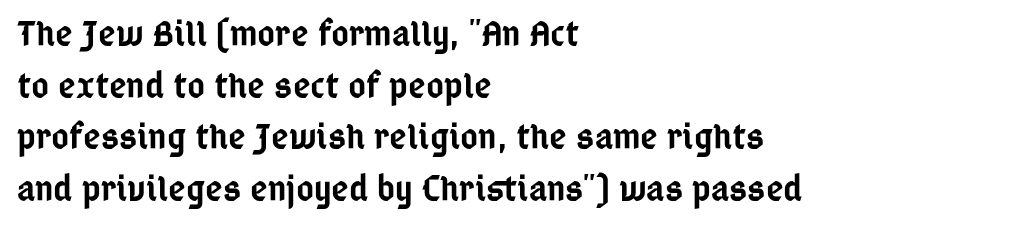
{"serif": "no", "italic": "no", "bold": "semi", "weight": "semibold", "width": "condensed", "stroke_contrast": "low", "x_height": "medium", "monospaced": "no", "underline": "no", "align": "left", "line_spacing": "normal", "line_spacing_ratio": 1.36, "letter_spacing": "normal", "letter_spacing_em": 0.0, "glyph_px": 38}
